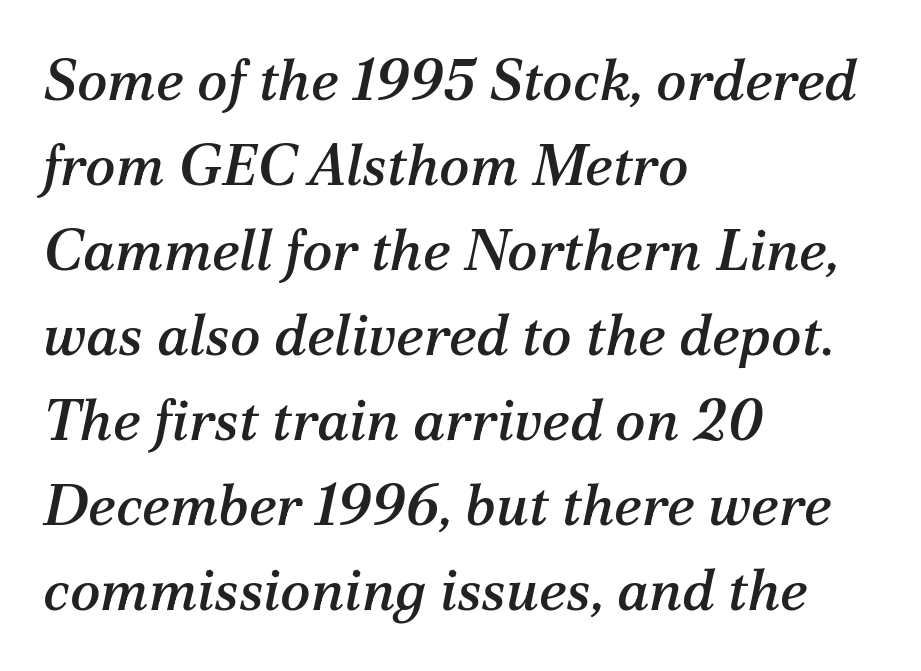
{"serif": "yes", "italic": "yes", "lean": "right", "slant_degrees": 12, "width": "normal", "stroke_contrast": "medium", "x_height": "medium", "monospaced": "no", "underline": "no", "align": "left", "line_spacing": "normal", "line_spacing_ratio": 1.49, "letter_spacing": "normal", "letter_spacing_em": 0.0, "glyph_px": 57}
